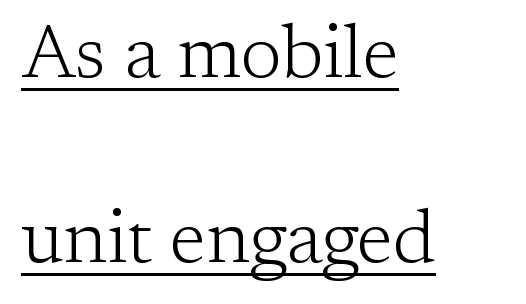
This sample uses a serif face. A typesetter would call this zero additional tracking. A light-to-regular cut is what we see here. Compared with typical paragraphs, the rows here are farther apart. Notice how the passage keeps a crisp vertical edge on the left only. Somebody hit Ctrl+U on this one — the words are underlined.
